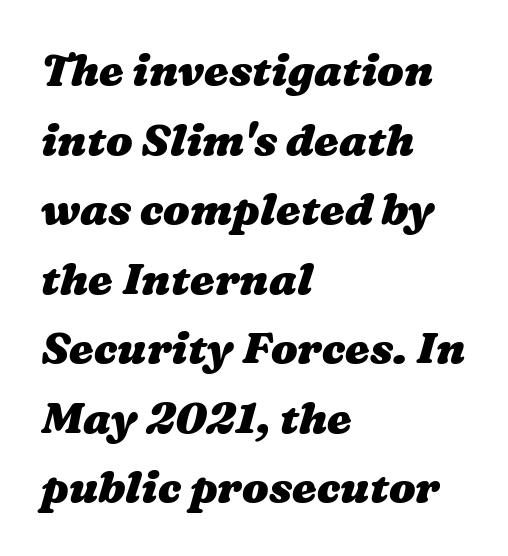
Where is the straight margin? On the left. Weight check: bold — yes, fully. Unmarked baselines from the first word to the last. Looks like regular typesetting: each glyph gets only the width it needs.
